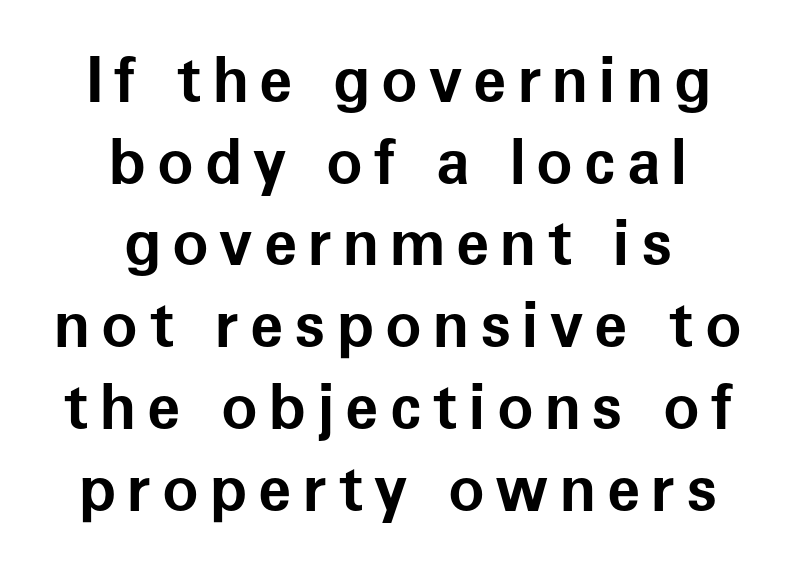
Does the type have serifs? No, each stem ends abruptly. Ascenders rise straight up at ninety degrees. The paragraph has two soft edges and a firm central axis. Is the type bold? Yes — the strokes are clearly thick and heavy.
